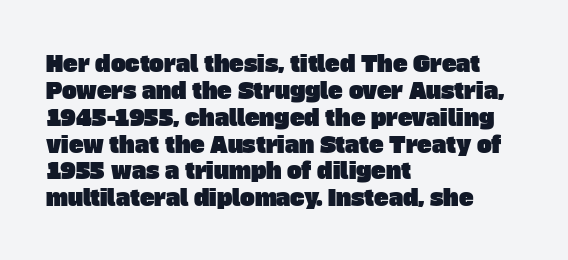
{"underline": "no", "align": "left", "line_spacing_ratio": 1.22, "letter_spacing": "normal", "letter_spacing_em": 0.0, "glyph_px": 22}
